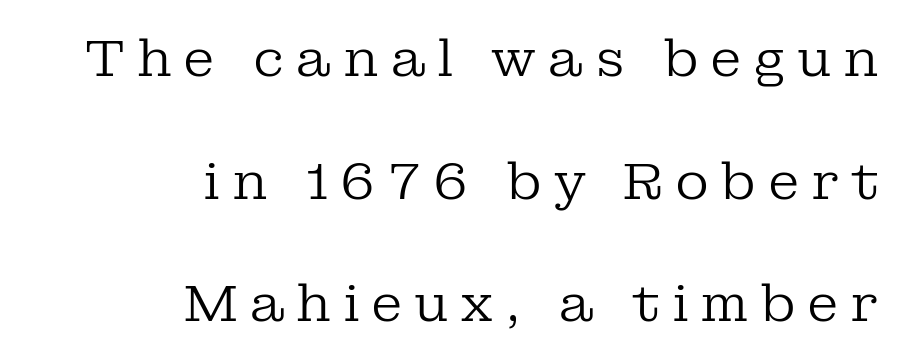
The image shows 52 px regular-weight serif type, upright; set right-aligned, loose line spacing (2.36x), unusually wide letter spacing (+0.22 em), not underlined; low stroke contrast and a medium x-height.
